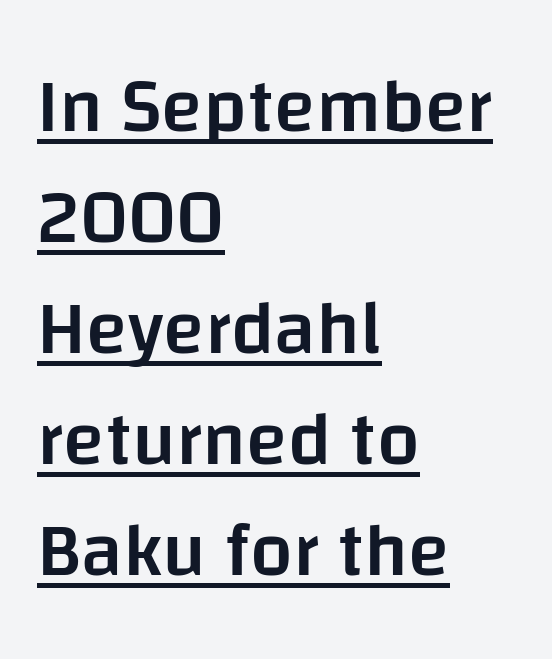
{"serif": "no", "italic": "no", "bold": "semi", "weight": "semibold", "width": "normal", "stroke_contrast": "low", "x_height": "large", "monospaced": "no", "underline": "yes", "align": "left", "line_spacing": "normal", "line_spacing_ratio": 1.46, "letter_spacing": "normal", "letter_spacing_em": 0.0, "glyph_px": 76}
